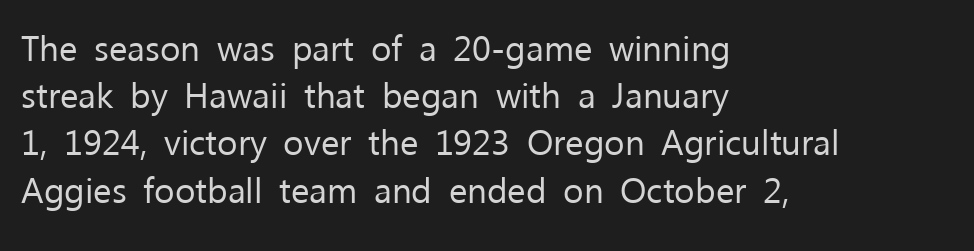
Posture: vertical. How would I describe the line gaps? Plain and ordinary. Type without underlining. Teacher's note: observe the even left margin — that is flush-left alignment. Characters follow at the spacing the type designer built in. Summary of weight: not heavy and not bold.
